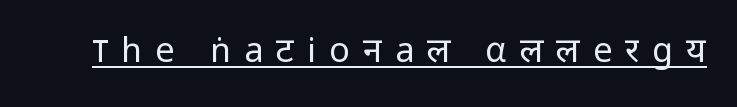
Q: Is the text bold? A: No.
Q: Is the text italic (slanted)? A: No, it is upright.
Q: Is the typeface a serif or a sans-serif typeface? A: Sans-serif.
Q: Is the text underlined? A: Yes.
Q: Is the spacing between letters normal or unusually wide? A: Unusually wide.
Q: Width (condensed, normal, or wide)? A: Normal.
Q: Stroke contrast? A: Low.
Q: x-height? A: Medium.
Q: Monospaced? A: No.
